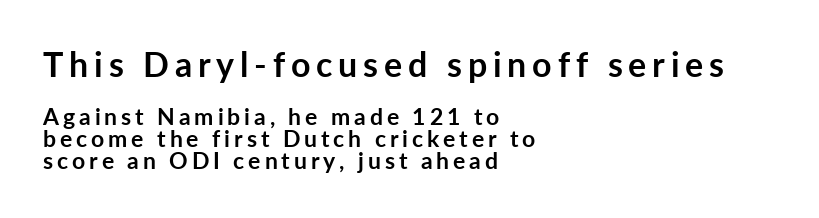
You get the large type first, then a drop to smaller type. Does the lettering tilt? It doesn't — this is upright. Caption: multi-line text, flush left, ragged right. Is this a fixed-width face? No — the glyphs have proportional, varying widths. The font family rendered here belongs to the sans-serif group.
